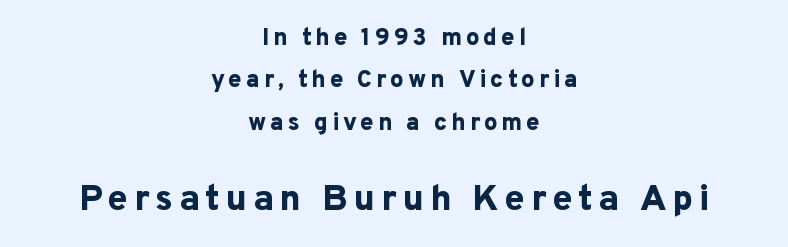
Varying glyph widths throughout — classic text-font behaviour. Each glyph is drawn with heavy, bold strokes. Posture: vertical. Where is the straight margin? There isn't one; the lines are centered. This rendering employs a face without finishing strokes, i.e., a sans-serif. The designer gave the closing block more size than the opening block.
